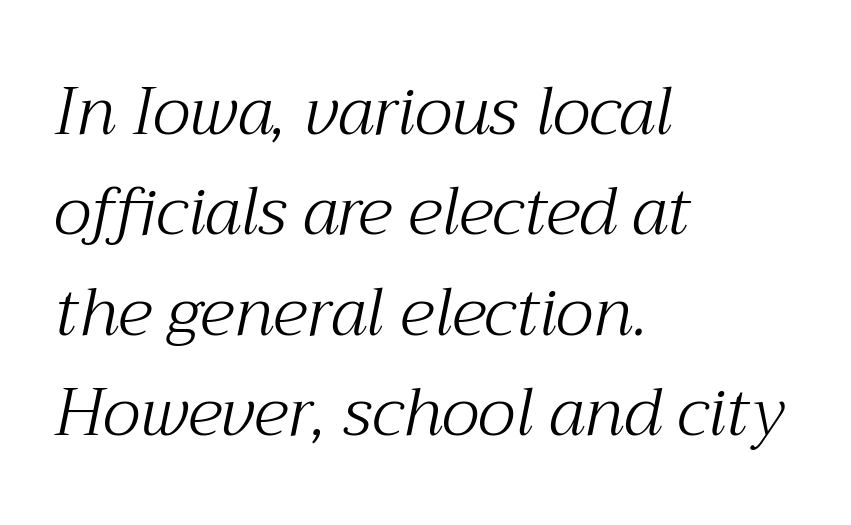
The image shows 66 px light serif type, italic (leaning right); set left-aligned, normal line spacing (1.52x), normal letter spacing, not underlined; medium stroke contrast and a medium x-height.
